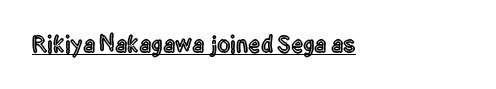
The string is rendered with underlining switched on. Letter spacing: default. Every row of glyphs begins at an identical x-position on the left. When letters stand straight like this, we call the style roman or upright.
